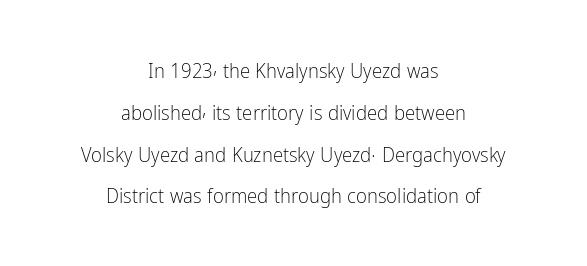
The image shows 21 px text type, upright; set centered, loose line spacing (1.99x), normal letter spacing, not underlined.
